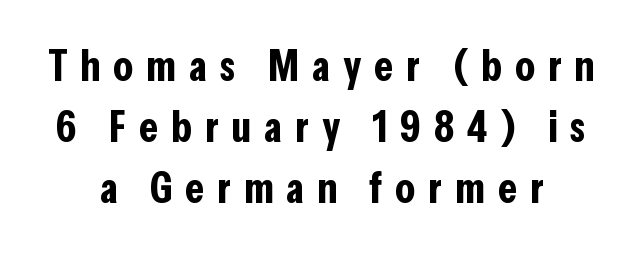
{"serif": "no", "italic": "no", "bold": "yes", "weight": "bold", "width": "condensed", "stroke_contrast": "low", "x_height": "medium", "monospaced": "no", "underline": "no", "line_spacing": "normal", "line_spacing_ratio": 1.39, "letter_spacing": "wide", "letter_spacing_em": 0.29, "glyph_px": 44}
